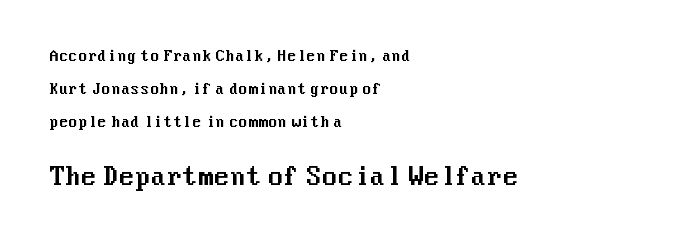
This block would shrink considerably if given ordinary leading; it's expanded now. Unmarked baselines from the first word to the last. The rendering enlarges the type as you move from the upper chunk to the lower. Line beginnings align vertically; line endings do not. Notice how the stems are strictly vertical — no italics here. Here the glyphs are tracked normally, forming tight word shapes.
